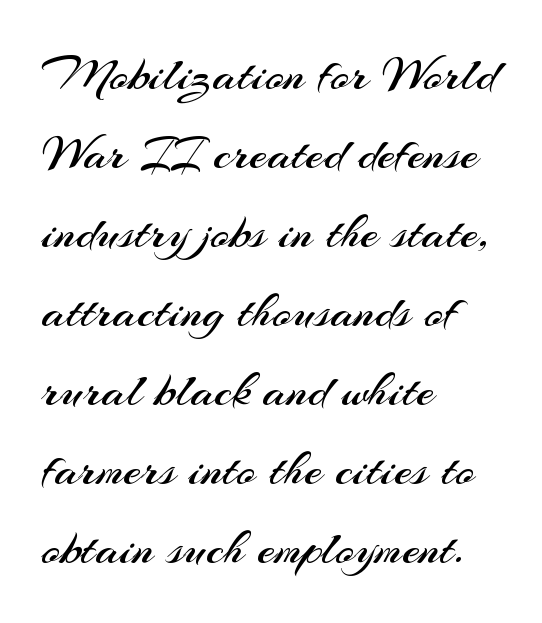
{"serif": "no", "bold": "no", "weight": "regular", "width": "normal", "stroke_contrast": "medium", "x_height": "small", "monospaced": "no", "underline": "no", "align": "left", "line_spacing": "normal", "line_spacing_ratio": 1.55, "letter_spacing": "normal", "letter_spacing_em": 0.0, "glyph_px": 51}
